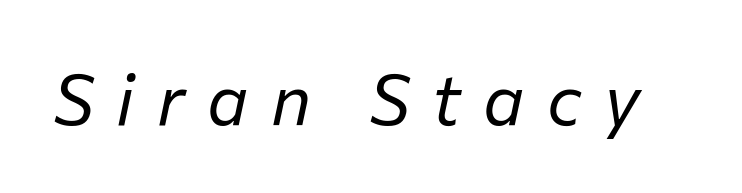
The image shows 70 px regular-weight type, italic (leaning right); set unusually wide letter spacing (+0.32 em), not underlined; low stroke contrast and a medium x-height.
